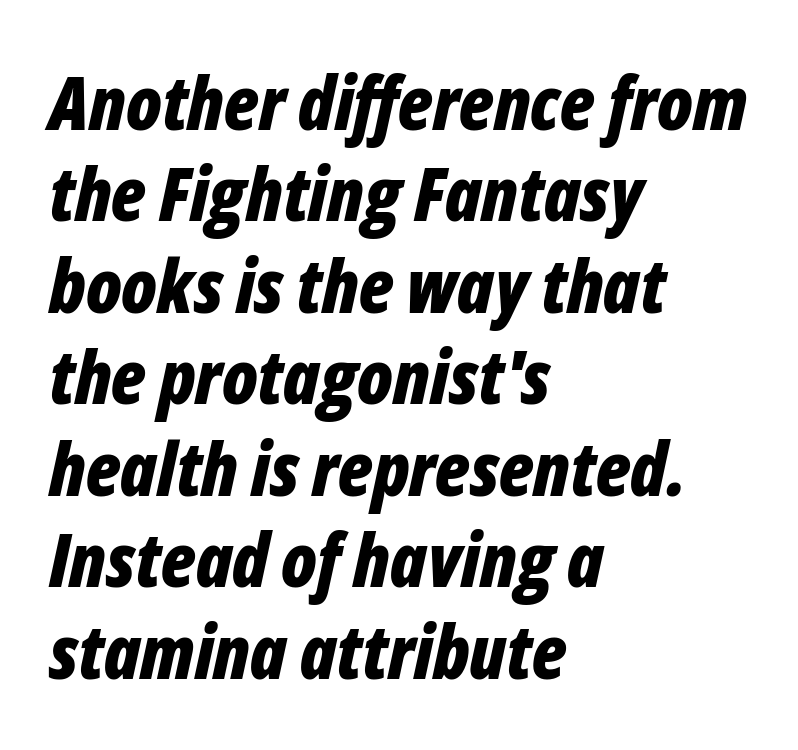
The image shows 75 px bold, condensed type, italic (leaning right); set left-aligned, line spacing 1.22x, normal letter spacing, not underlined; low stroke contrast and a medium x-height.
